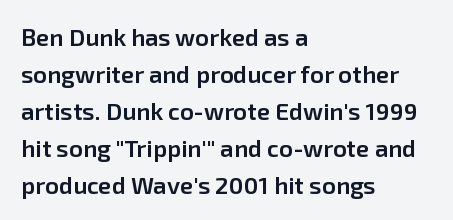
The image shows 24 px text type, upright; set left-aligned, normal line spacing (1.54x), normal letter spacing, not underlined.
